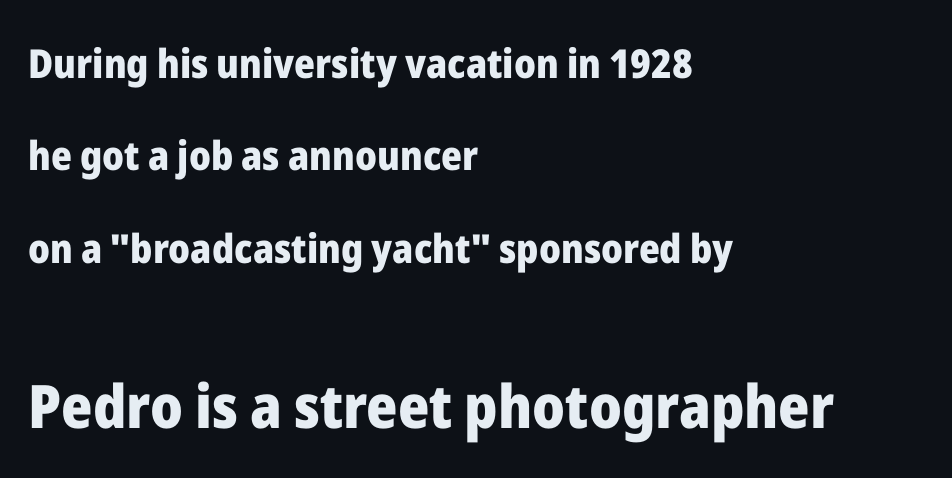
Each letter keeps its own natural width here, so spacing adapts to shape. The zone under the glyphs is completely vacant. Observe the ordinary spacing: letters are neighbours, not strangers. The more generous point size was reserved for the lower chunk.
